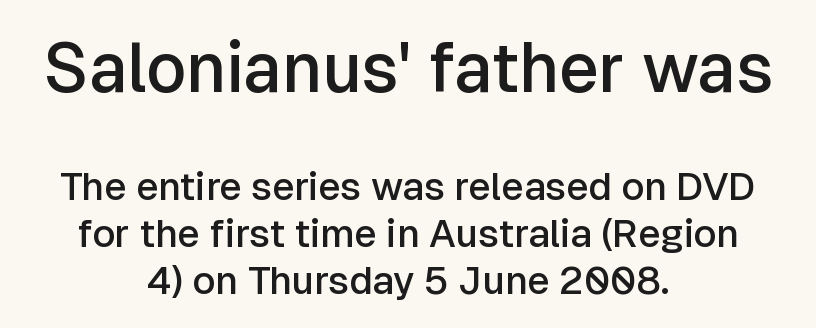
Is this a fixed-width face? No — the glyphs have proportional, varying widths. Decoration check: the copy has no underline. No italicization has been applied; the sample stays upright. Nothing unusual about the tracking: characters are spaced as the font intends. Nothing sits at the stroke ends, so this counts as sans-serif.
